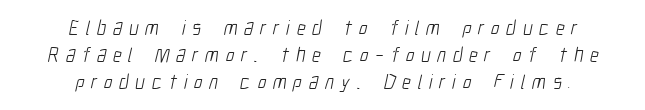
Q: Is the text bold? A: No.
Q: Is the text underlined? A: No.
Q: How is the paragraph aligned? A: Centered.
Q: Is the spacing between letters normal or unusually wide? A: Unusually wide.
Q: Is the spacing between lines tight, normal or loose? A: Normal.
